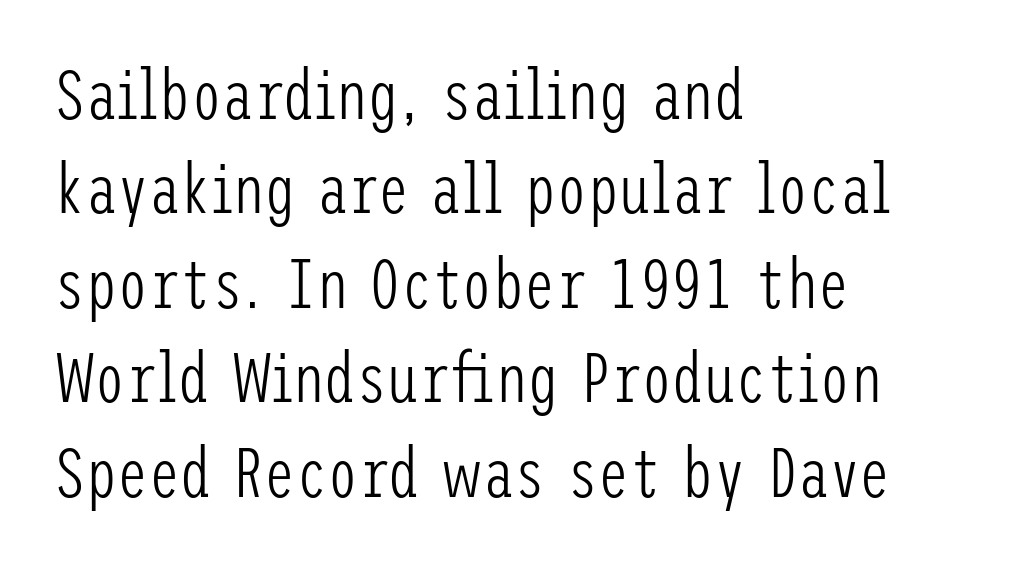
The image shows 70 px light, condensed sans-serif type, upright; set left-aligned, normal line spacing (1.35x), normal letter spacing, not underlined; low stroke contrast and a medium x-height.
